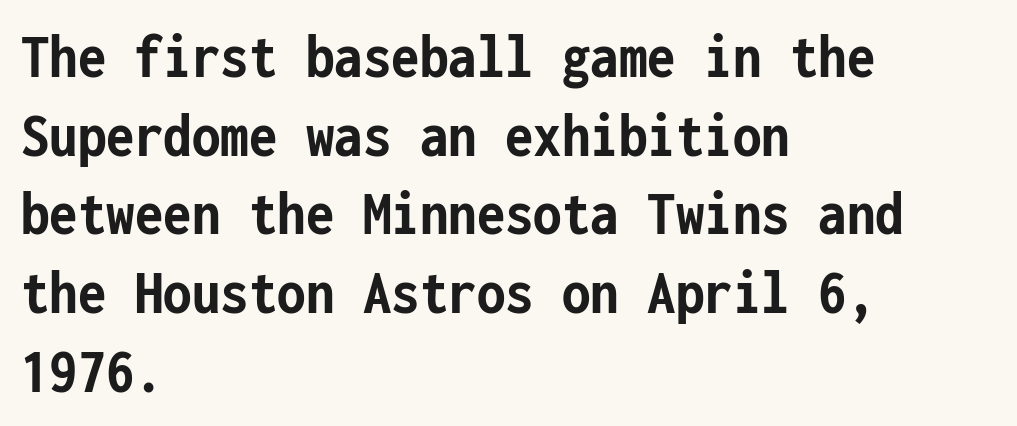
{"serif": "no", "italic": "no", "bold": "yes", "weight": "semibold", "width": "condensed", "stroke_contrast": "low", "x_height": "medium", "monospaced": "yes", "underline": "no", "align": "left", "line_spacing_ratio": 1.21, "letter_spacing": "normal", "letter_spacing_em": 0.0, "glyph_px": 65}
